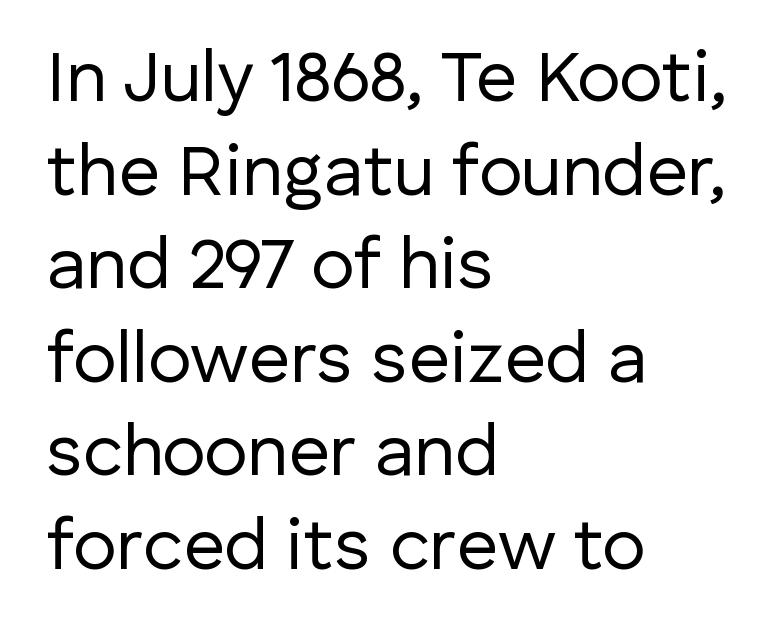
{"serif": "no", "italic": "no", "bold": "no", "weight": "regular", "width": "normal", "stroke_contrast": "low", "x_height": "medium", "monospaced": "no", "underline": "no", "align": "left", "line_spacing": "normal", "line_spacing_ratio": 1.3, "letter_spacing": "normal", "letter_spacing_em": 0.0, "glyph_px": 72}
